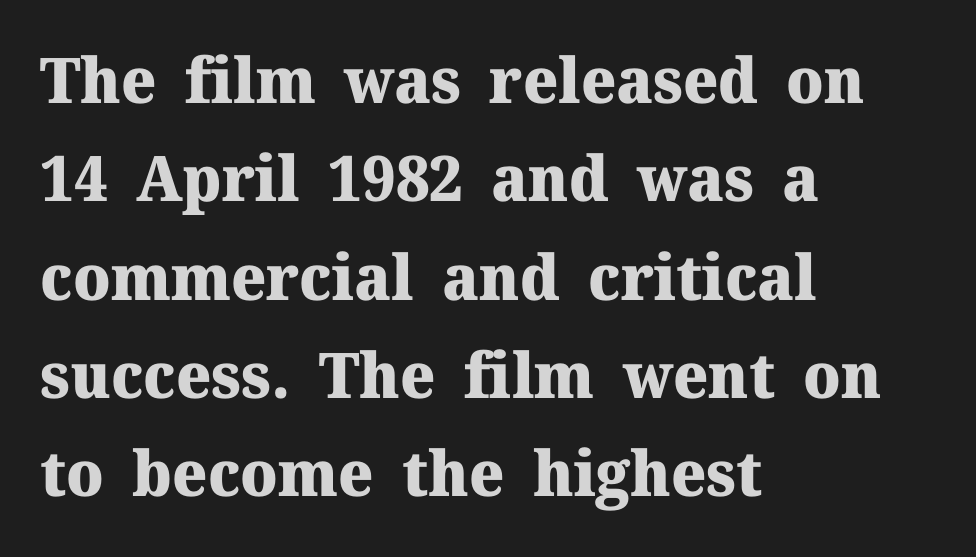
Q: Is the text bold? A: Yes.
Q: Is the text italic (slanted)? A: No, it is upright.
Q: Is the typeface a serif or a sans-serif typeface? A: Serif.
Q: Is the text underlined? A: No.
Q: How is the paragraph aligned? A: Left-aligned.
Q: Is the spacing between letters normal or unusually wide? A: Normal.
Q: Is the spacing between lines tight, normal or loose? A: Normal.
Q: Width (condensed, normal, or wide)? A: Normal.
Q: Stroke contrast? A: Medium.
Q: x-height? A: Medium.
Q: Monospaced? A: No.
